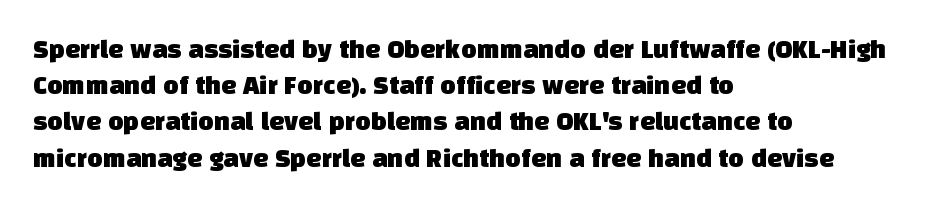
The image shows 27 px text type; set left-aligned, normal line spacing (1.34x), normal letter spacing, not underlined.
